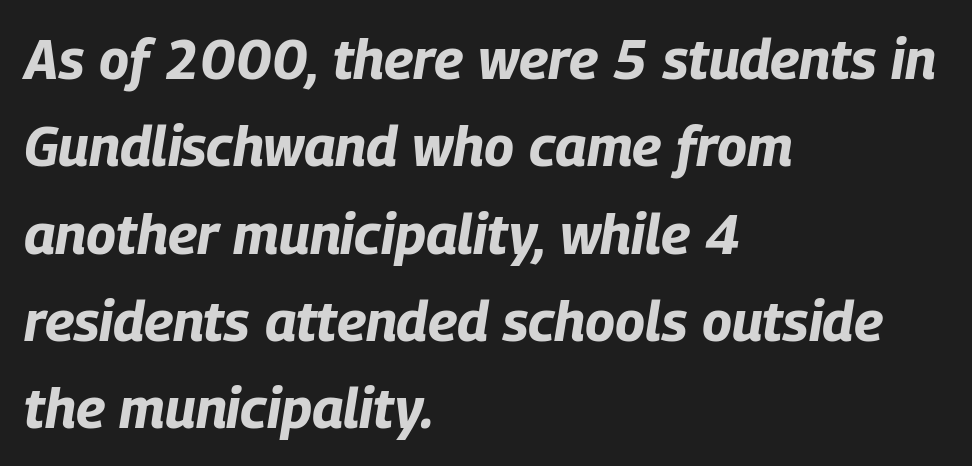
The image shows 56 px bold, condensed type, italic (leaning right); set left-aligned, normal line spacing (1.56x), normal letter spacing, not underlined; low stroke contrast and a large x-height.
